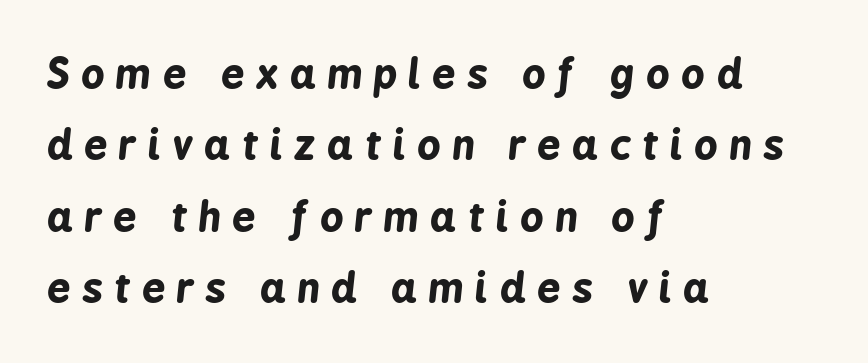
Q: Is the text bold? A: Yes.
Q: Is the text italic (slanted)? A: Yes, it leans right by about 6 degrees.
Q: Is the text underlined? A: No.
Q: How is the paragraph aligned? A: Left-aligned.
Q: Is the spacing between letters normal or unusually wide? A: Unusually wide.
Q: Width (condensed, normal, or wide)? A: Condensed.
Q: Stroke contrast? A: Low.
Q: x-height? A: Medium.
Q: Monospaced? A: No.
